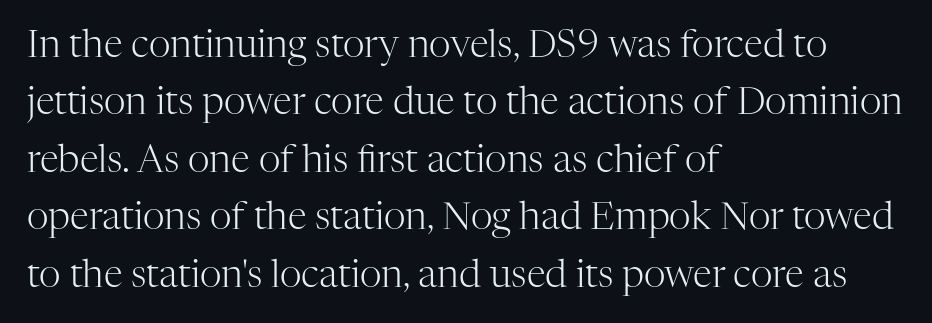
The image shows 38 px light serif type, upright; set left-aligned, normal line spacing (1.51x), normal letter spacing, not underlined; high stroke contrast and a medium x-height.
